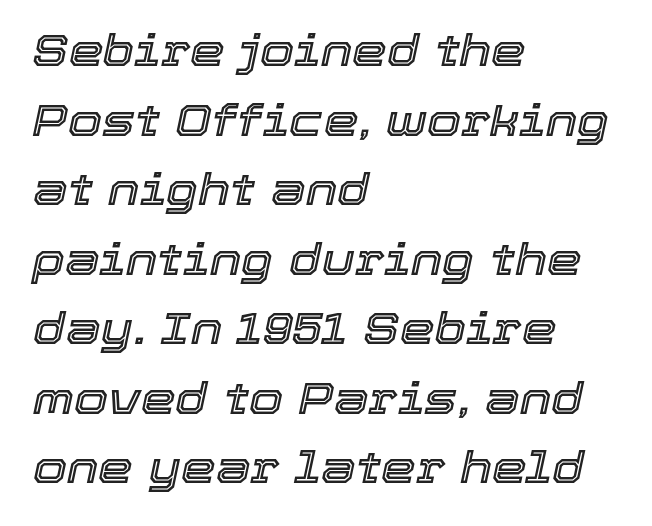
Q: Is the text italic (slanted)? A: Yes, it leans right by about 12 degrees.
Q: Is the text underlined? A: No.
Q: How is the paragraph aligned? A: Left-aligned.
Q: Is the spacing between letters normal or unusually wide? A: Normal.
Q: Is the spacing between lines tight, normal or loose? A: Normal.
Q: Width (condensed, normal, or wide)? A: Normal.
Q: x-height? A: Medium.
Q: Monospaced? A: No.
